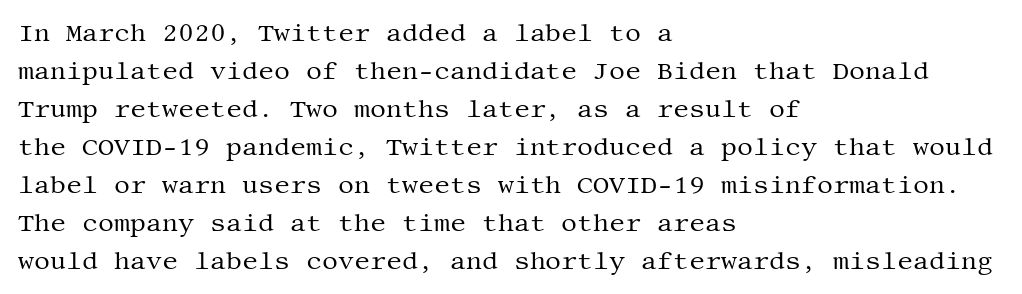
Q: Is the text bold? A: No.
Q: Is the text italic (slanted)? A: No, it is upright.
Q: Is the text underlined? A: No.
Q: How is the paragraph aligned? A: Left-aligned.
Q: Is the spacing between letters normal or unusually wide? A: Normal.
Q: Is the spacing between lines tight, normal or loose? A: Normal.
